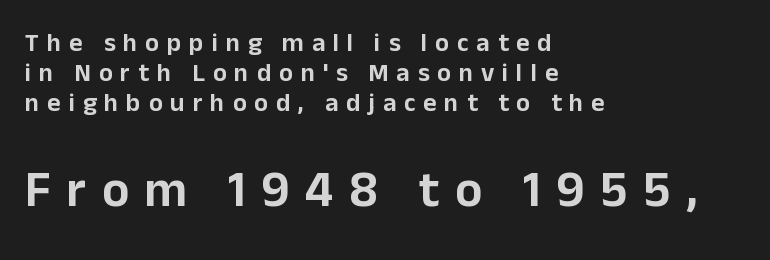
Look at the tracking — it's clearly loosened, letters drifting apart. Cramped leading. Do the characters align in a grid? No, the font is proportional. Do the letters lean? They stand straight.
